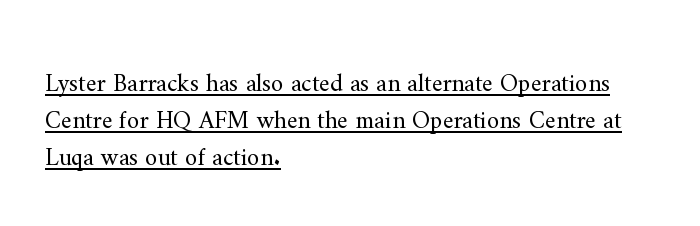
Q: Is the text bold? A: No.
Q: Is the text italic (slanted)? A: No, it is upright.
Q: Is the text underlined? A: Yes.
Q: How is the paragraph aligned? A: Left-aligned.
Q: Is the spacing between letters normal or unusually wide? A: Normal.
Q: Is the spacing between lines tight, normal or loose? A: Normal.
